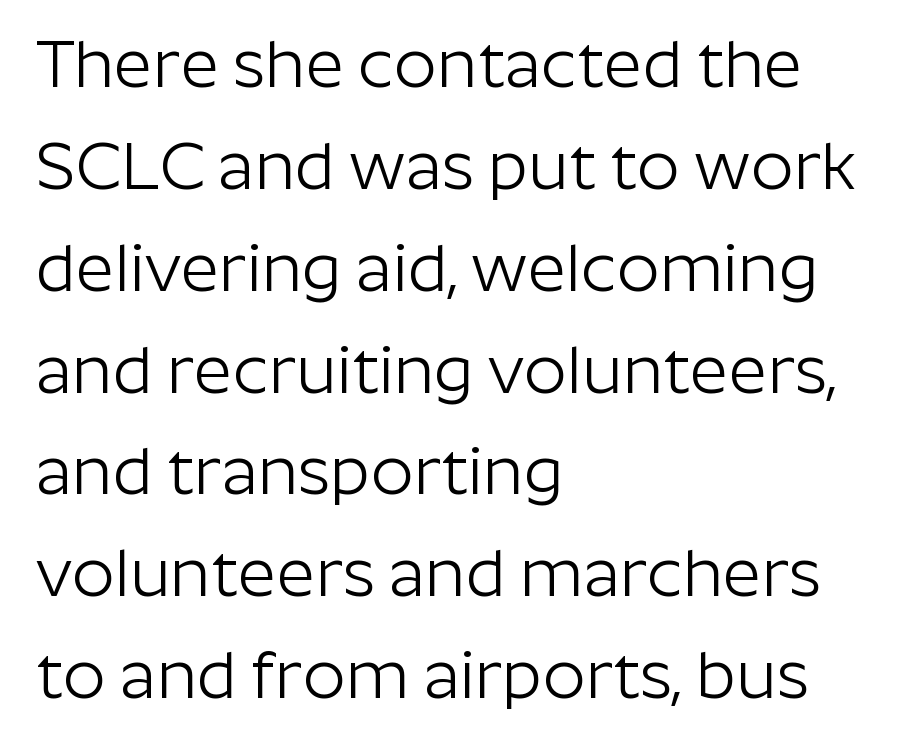
Q: Is the text bold? A: No.
Q: Is the text italic (slanted)? A: No, it is upright.
Q: Is the typeface a serif or a sans-serif typeface? A: Sans-serif.
Q: Is the text underlined? A: No.
Q: How is the paragraph aligned? A: Left-aligned.
Q: Is the spacing between letters normal or unusually wide? A: Normal.
Q: Is the spacing between lines tight, normal or loose? A: Normal.
Q: Width (condensed, normal, or wide)? A: Normal.
Q: Stroke contrast? A: Low.
Q: x-height? A: Medium.
Q: Monospaced? A: No.
